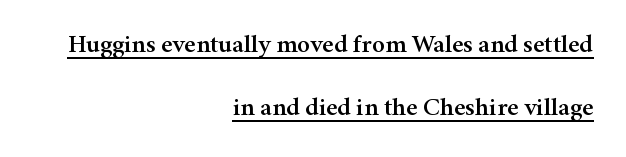
The image shows 26 px text type, upright; set right-aligned, loose line spacing (2.43x), normal letter spacing, underlined.
